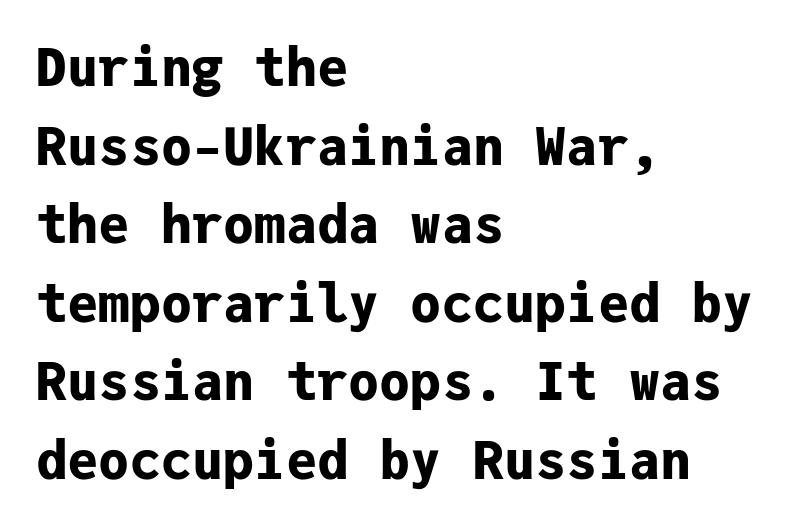
Q: Is the text bold? A: Yes.
Q: Is the text italic (slanted)? A: No, it is upright.
Q: Is the typeface a serif or a sans-serif typeface? A: Sans-serif.
Q: Is the text underlined? A: No.
Q: How is the paragraph aligned? A: Left-aligned.
Q: Is the spacing between letters normal or unusually wide? A: Normal.
Q: Is the spacing between lines tight, normal or loose? A: Normal.
Q: Width (condensed, normal, or wide)? A: Normal.
Q: Stroke contrast? A: Low.
Q: x-height? A: Medium.
Q: Monospaced? A: Yes.
